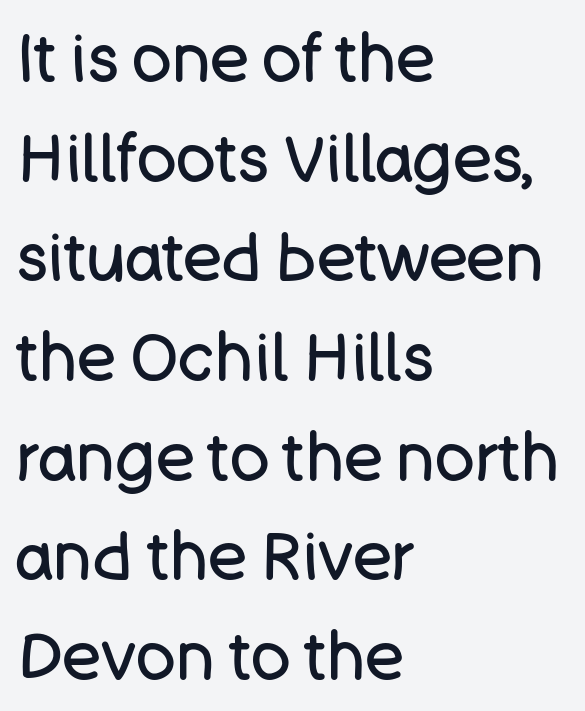
The image shows 66 px regular-weight sans-serif type, upright; set left-aligned, normal line spacing (1.51x), normal letter spacing, not underlined; low stroke contrast and a large x-height.
